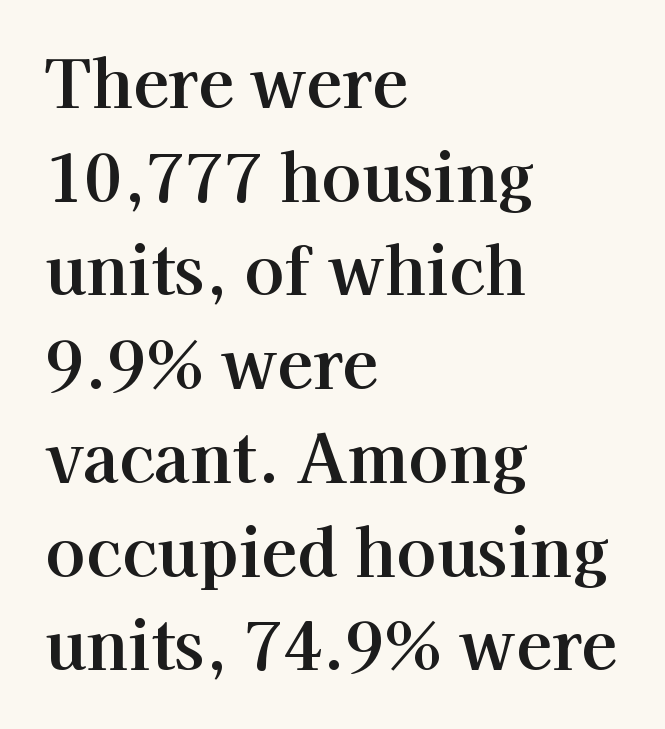
Unmarked baselines from the first word to the last. What stands out about the letter spacing? Nothing — it is the standard amount. Old-style or modern, the face here clearly has serifs. Character widths vary here, with narrow letters taking less room than wide ones.
